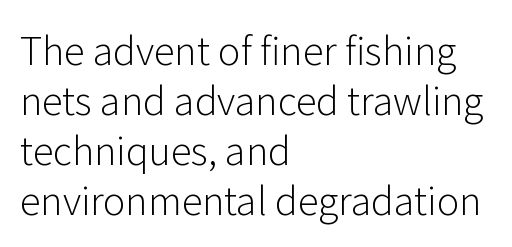
Q: Is the text bold? A: No.
Q: Is the text italic (slanted)? A: No, it is upright.
Q: Is the typeface a serif or a sans-serif typeface? A: Sans-serif.
Q: Is the text underlined? A: No.
Q: How is the paragraph aligned? A: Left-aligned.
Q: Is the spacing between letters normal or unusually wide? A: Normal.
Q: Is the spacing between lines tight, normal or loose? A: Normal.
Q: Width (condensed, normal, or wide)? A: Normal.
Q: Stroke contrast? A: Low.
Q: x-height? A: Medium.
Q: Monospaced? A: No.
